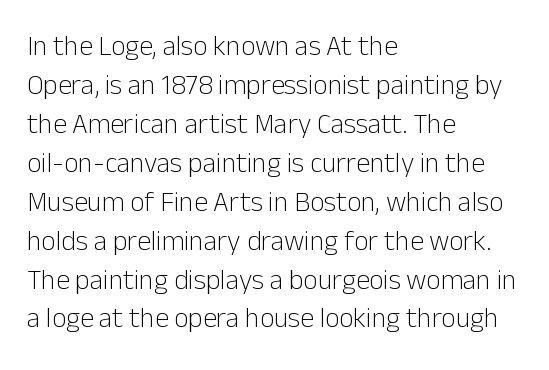
Q: Is the text bold? A: No.
Q: Is the text italic (slanted)? A: No, it is upright.
Q: Is the typeface a serif or a sans-serif typeface? A: Sans-serif.
Q: Is the text underlined? A: No.
Q: How is the paragraph aligned? A: Left-aligned.
Q: Is the spacing between letters normal or unusually wide? A: Normal.
Q: Is the spacing between lines tight, normal or loose? A: Normal.
Q: Width (condensed, normal, or wide)? A: Normal.
Q: Stroke contrast? A: Low.
Q: x-height? A: Medium.
Q: Monospaced? A: No.
